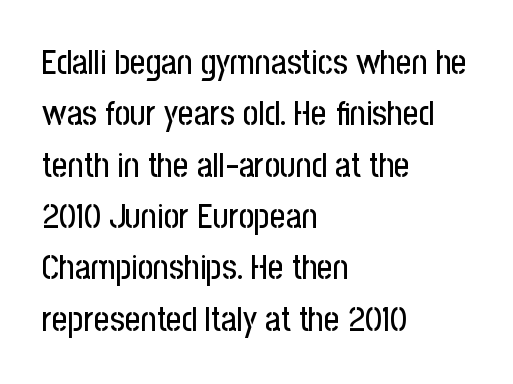
Q: Is the text italic (slanted)? A: No, it is upright.
Q: Is the typeface a serif or a sans-serif typeface? A: Sans-serif.
Q: Is the text underlined? A: No.
Q: How is the paragraph aligned? A: Left-aligned.
Q: Is the spacing between letters normal or unusually wide? A: Normal.
Q: Is the spacing between lines tight, normal or loose? A: Normal.
Q: Width (condensed, normal, or wide)? A: Condensed.
Q: Stroke contrast? A: Low.
Q: x-height? A: Medium.
Q: Monospaced? A: No.
